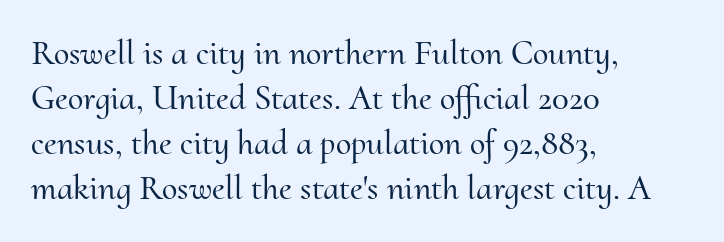
The image shows 35 px serif type, upright; set left-aligned, normal line spacing (1.29x), normal letter spacing, not underlined; medium stroke contrast and a small x-height.
